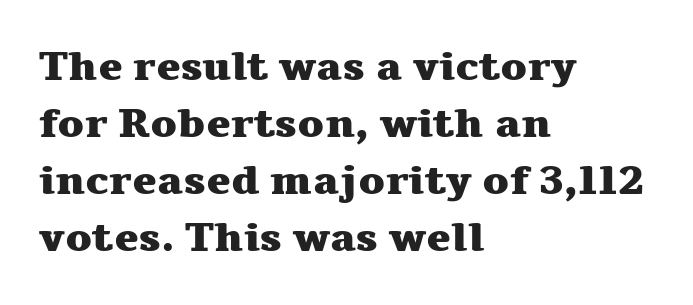
{"serif": "yes", "italic": "no", "bold": "yes", "weight": "heavy", "width": "wide", "stroke_contrast": "medium", "x_height": "medium", "monospaced": "no", "underline": "no", "align": "left", "line_spacing": "normal", "line_spacing_ratio": 1.39, "letter_spacing": "normal", "letter_spacing_em": 0.0, "glyph_px": 41}
